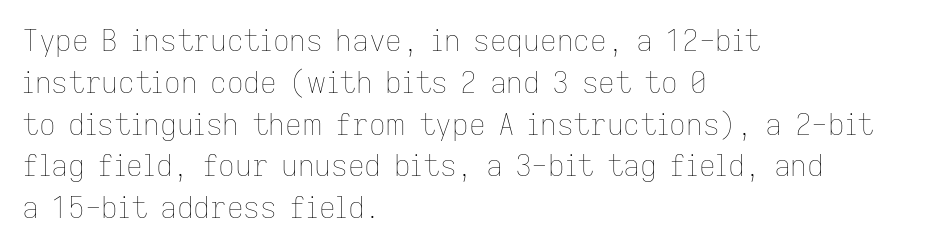
The image shows 29 px thin type, upright; set left-aligned, normal line spacing (1.44x), normal letter spacing, not underlined; low stroke contrast and a medium x-height.
